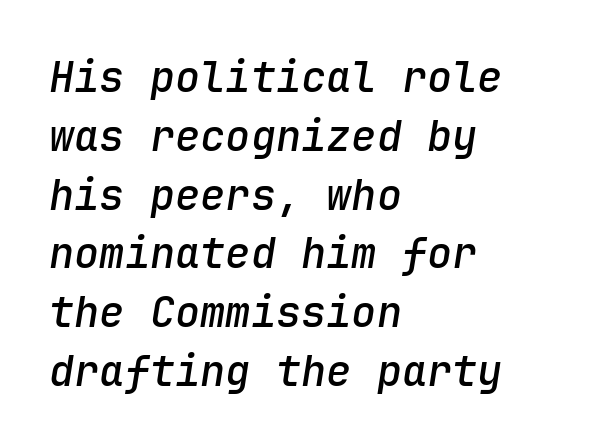
Q: Is the text bold? A: Semi-bold.
Q: Is the text italic (slanted)? A: Yes, it leans right by about 9 degrees.
Q: Is the text underlined? A: No.
Q: How is the paragraph aligned? A: Left-aligned.
Q: Is the spacing between letters normal or unusually wide? A: Normal.
Q: Is the spacing between lines tight, normal or loose? A: Normal.
Q: Width (condensed, normal, or wide)? A: Normal.
Q: Stroke contrast? A: Low.
Q: x-height? A: Medium.
Q: Monospaced? A: Yes.
